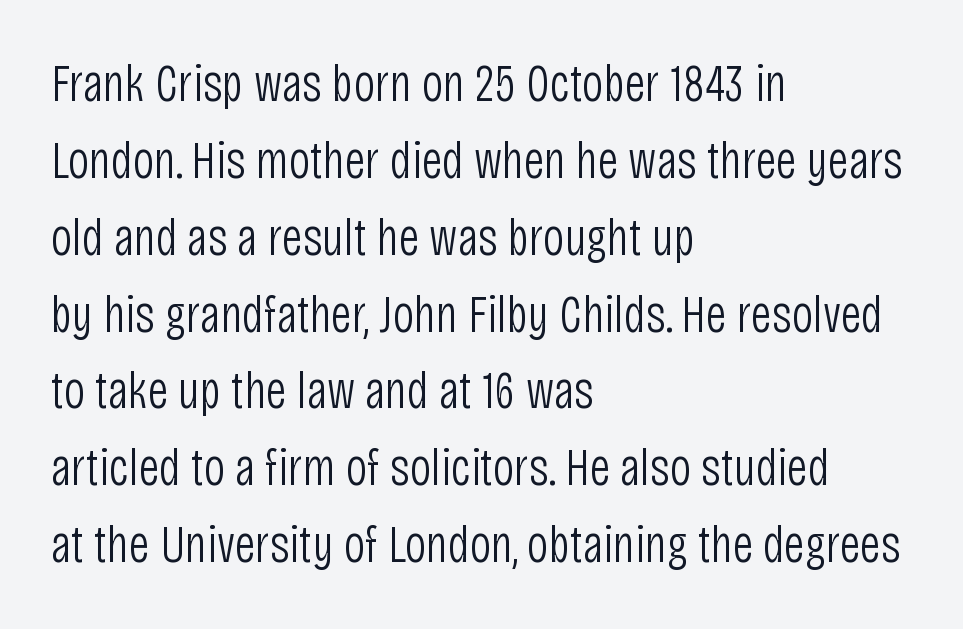
The image shows 53 px light, condensed sans-serif type, upright; set left-aligned, normal line spacing (1.45x), normal letter spacing, not underlined; low stroke contrast and a large x-height.
